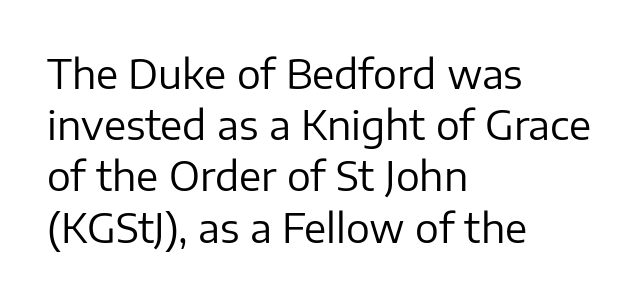
The image shows 40 px regular-weight sans-serif type, upright; set left-aligned, normal line spacing (1.28x), normal letter spacing, not underlined; low stroke contrast and a medium x-height.
